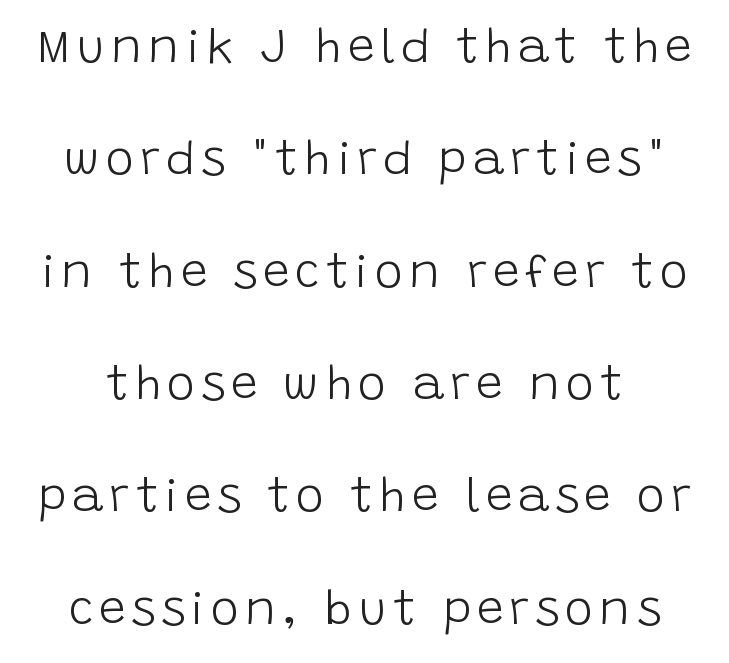
{"serif": "no", "italic": "no", "bold": "no", "weight": "light", "width": "normal", "stroke_contrast": "low", "x_height": "large", "monospaced": "no", "underline": "no", "line_spacing": "loose", "line_spacing_ratio": 2.34, "glyph_px": 48}
